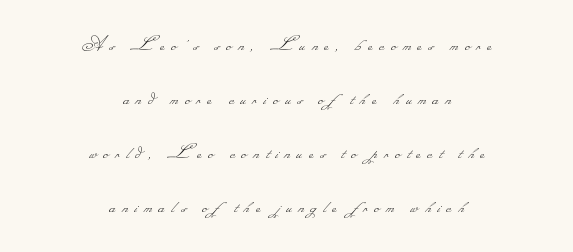
Q: Is the text bold? A: No.
Q: Is the text underlined? A: No.
Q: How is the paragraph aligned? A: Centered.
Q: Is the spacing between letters normal or unusually wide? A: Unusually wide.
Q: Is the spacing between lines tight, normal or loose? A: Loose.
